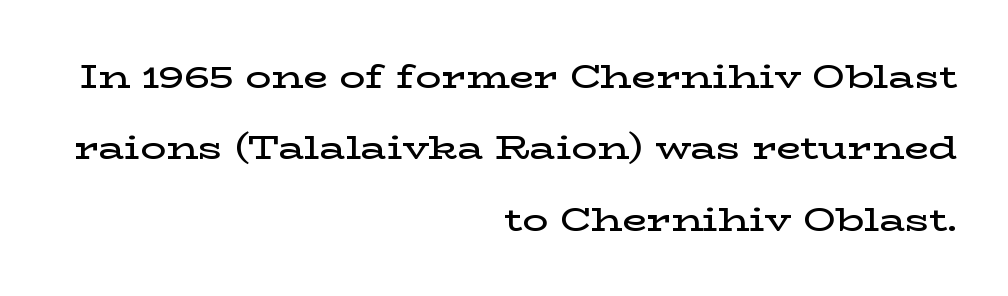
The image shows 32 px semibold, wide serif type, upright; set right-aligned, loose line spacing (2.23x), normal letter spacing, not underlined; low stroke contrast and a medium x-height.
